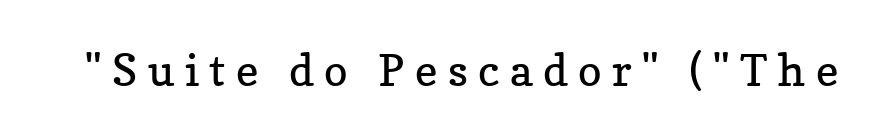
The image shows 44 px regular-weight serif type, upright; set unusually wide letter spacing (+0.24 em), not underlined; low stroke contrast and a medium x-height.
